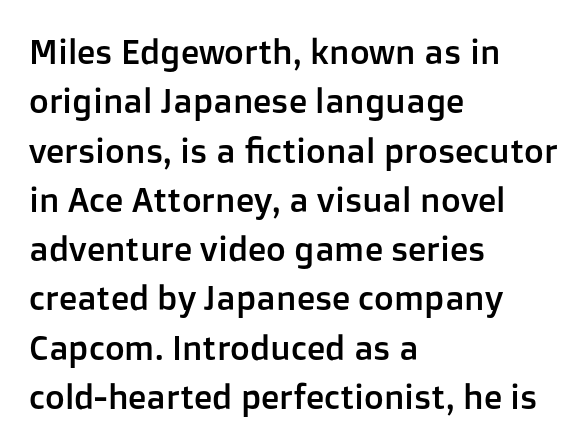
Summary of vertical rhythm: regular, with standard interline spacing. You can tell from the bare stems that sans-serif type was used. Horizontal alignment here is leftward, the default for most running prose. Is this a fixed-width face? No — the glyphs have proportional, varying widths. The typography opts for an upright posture over an oblique one.
